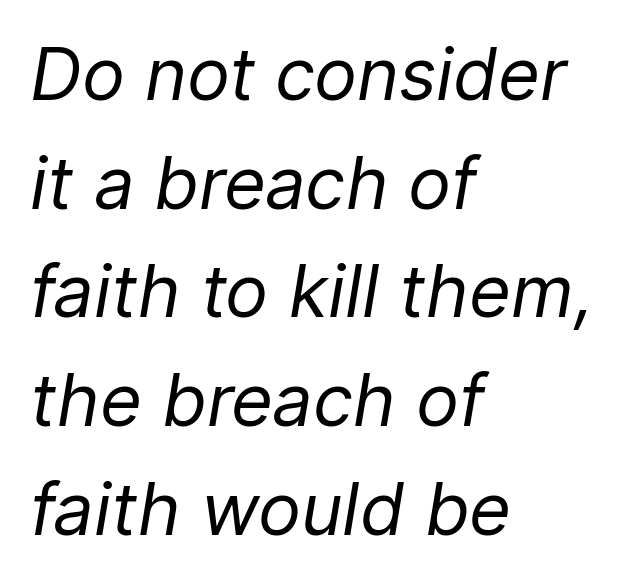
{"italic": "yes", "lean": "right", "slant_degrees": 9, "bold": "no", "weight": "regular", "width": "normal", "stroke_contrast": "low", "x_height": "medium", "monospaced": "no", "underline": "no", "align": "left", "line_spacing": "normal", "line_spacing_ratio": 1.51, "letter_spacing": "normal", "letter_spacing_em": 0.0, "glyph_px": 72}
